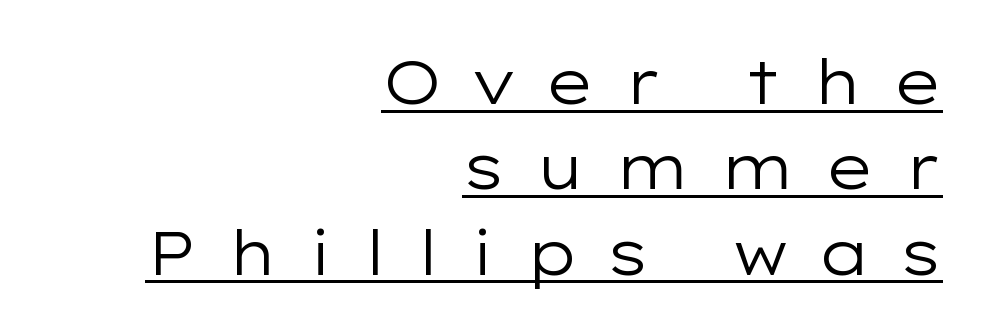
The image shows 61 px regular-weight, wide sans-serif type, upright; set right-aligned, normal line spacing (1.4x), unusually wide letter spacing (+0.46 em), underlined; low stroke contrast and a medium x-height.
